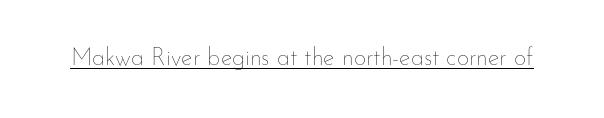
Underlined type. When letters stand straight like this, we call the style roman or upright. The line texture is even and compact thanks to regular tracking. The strokes carry an ordinary text weight at most.
